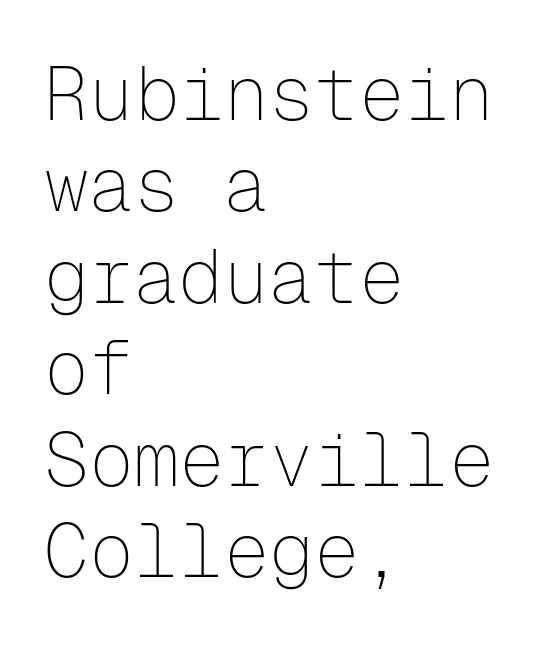
{"serif": "no", "italic": "no", "bold": "no", "weight": "thin", "width": "normal", "stroke_contrast": "low", "x_height": "medium", "monospaced": "yes", "underline": "no", "align": "left", "line_spacing_ratio": 1.22, "letter_spacing": "normal", "letter_spacing_em": 0.0, "glyph_px": 75}
